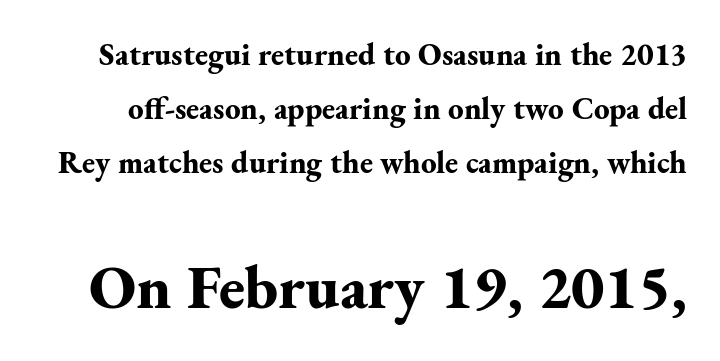
Tracking value appears to be zero — textbook default spacing. Spacing verdict: proportional, widths tailored to each character. Typesetter's note: full bold, strokes at maximum text heaviness. The lettering holds an erect, upright posture throughout. Anything drawn beneath the words? Only blank space. Look at the glyph heights: the lower group is clearly the bigger setting.
